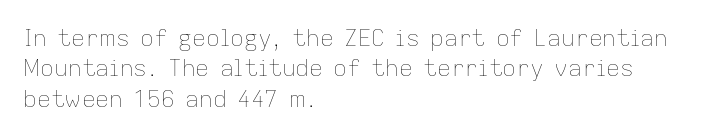
Q: Is the text bold? A: No.
Q: Is the text italic (slanted)? A: No, it is upright.
Q: Is the text underlined? A: No.
Q: How is the paragraph aligned? A: Left-aligned.
Q: Is the spacing between letters normal or unusually wide? A: Normal.
Q: Is the spacing between lines tight, normal or loose? A: Normal.
